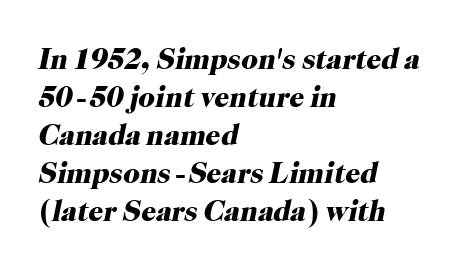
{"serif": "yes", "italic": "yes", "lean": "right", "slant_degrees": 12, "bold": "yes", "weight": "heavy", "width": "normal", "stroke_contrast": "high", "x_height": "medium", "monospaced": "no", "underline": "no", "align": "left", "line_spacing": "normal", "line_spacing_ratio": 1.31, "letter_spacing": "normal", "letter_spacing_em": 0.0, "glyph_px": 29}
